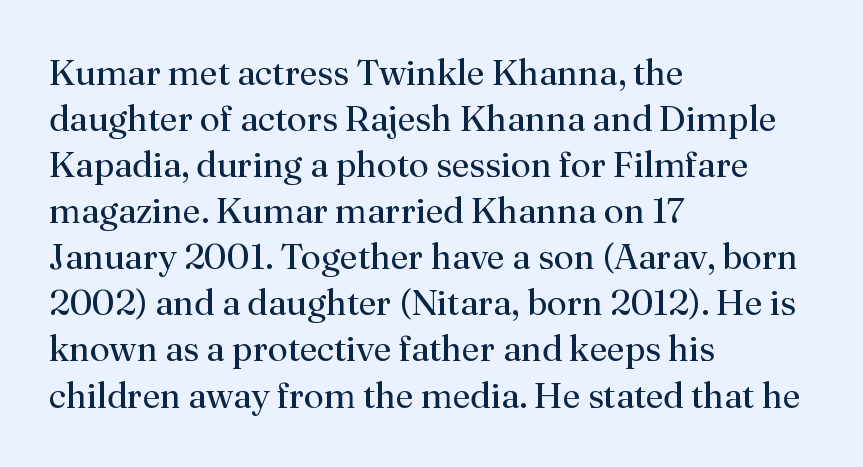
I'd call this a serif setting — the letters wear small feet. Italic? Not at all — the glyphs are vertical. The face used here is proportionally spaced, like ordinary book or web type. In terms of leading, this rendering sits right in the middle. The strip under each line holds only bare page. Nothing unusual about the tracking: characters are spaced as the font intends.
